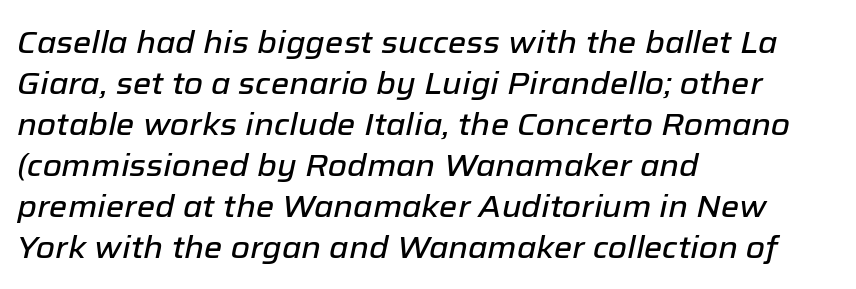
{"italic": "yes", "lean": "right", "slant_degrees": 12, "width": "normal", "stroke_contrast": "low", "x_height": "medium", "monospaced": "no", "underline": "no", "align": "left", "line_spacing": "normal", "line_spacing_ratio": 1.32, "letter_spacing": "normal", "letter_spacing_em": 0.0, "glyph_px": 31}
